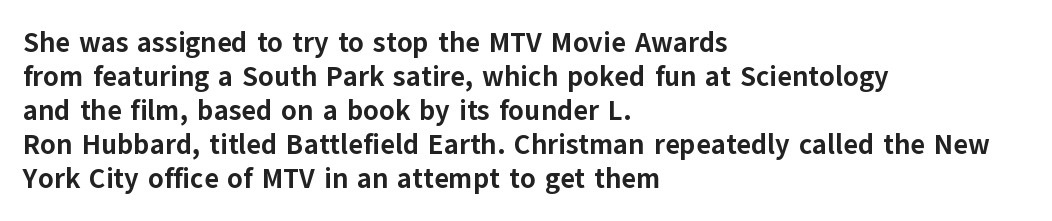
{"serif": "no", "italic": "no", "bold": "yes", "weight": "bold", "width": "normal", "stroke_contrast": "low", "x_height": "medium", "monospaced": "no", "underline": "no", "align": "left", "line_spacing_ratio": 1.21, "letter_spacing": "normal", "letter_spacing_em": 0.0, "glyph_px": 28}
